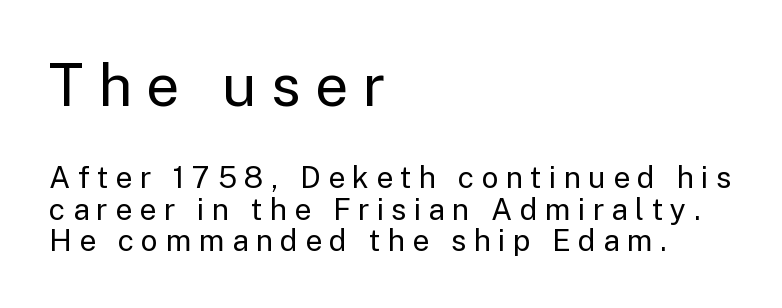
Casual observation: everything's shoved over to the left. Students, observe: this is what under-led, compact text looks like. The words here are not underlined. Quick note: not italic, upright. The block sitting higher on the canvas is the one with enlarged characters. The horizontal fit of the characters is loose and conspicuously gappy.
